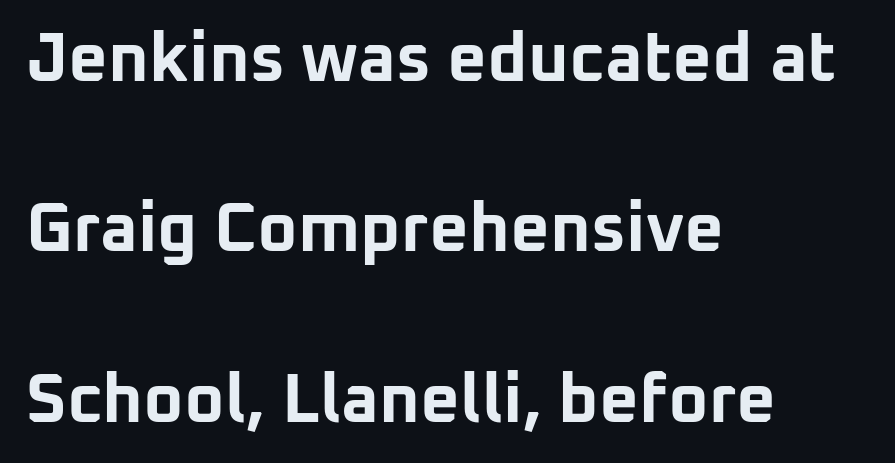
The image shows 69 px bold sans-serif type, upright; set left-aligned, loose line spacing (2.47x), normal letter spacing, not underlined; low stroke contrast and a medium x-height.
